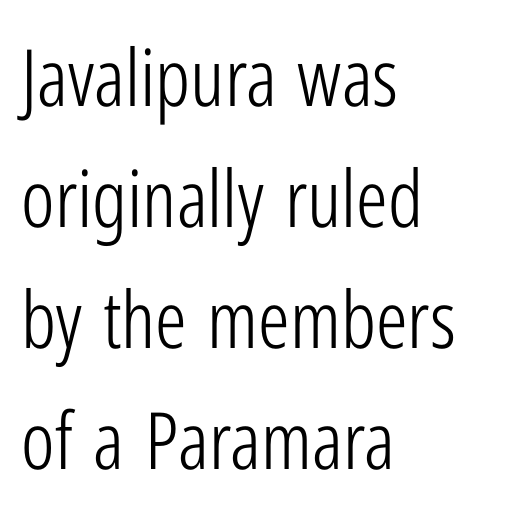
Q: Is the text bold? A: No.
Q: Is the text italic (slanted)? A: No, it is upright.
Q: Is the typeface a serif or a sans-serif typeface? A: Sans-serif.
Q: Is the text underlined? A: No.
Q: How is the paragraph aligned? A: Left-aligned.
Q: Is the spacing between letters normal or unusually wide? A: Normal.
Q: Is the spacing between lines tight, normal or loose? A: Normal.
Q: Width (condensed, normal, or wide)? A: Condensed.
Q: Stroke contrast? A: Low.
Q: x-height? A: Medium.
Q: Monospaced? A: No.
